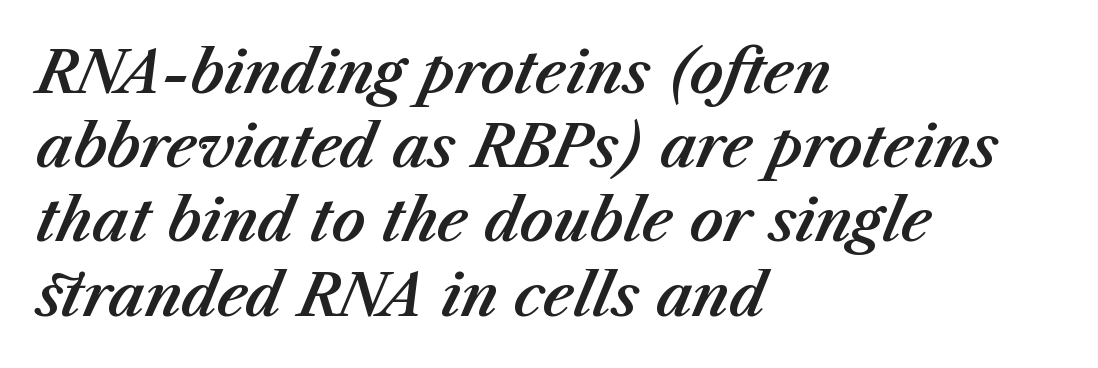
Q: Is the text italic (slanted)? A: Yes, it leans right by about 23 degrees.
Q: Is the text underlined? A: No.
Q: How is the paragraph aligned? A: Left-aligned.
Q: Is the spacing between letters normal or unusually wide? A: Normal.
Q: Is the spacing between lines tight, normal or loose? A: Normal.
Q: Width (condensed, normal, or wide)? A: Normal.
Q: Stroke contrast? A: Medium.
Q: x-height? A: Medium.
Q: Monospaced? A: No.
